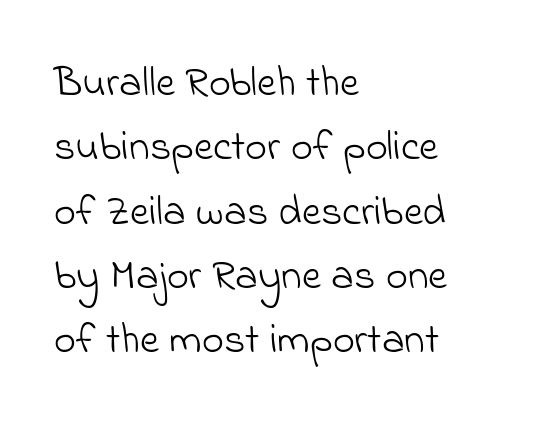
The image shows 42 px light sans-serif type; set left-aligned, normal line spacing (1.53x), normal letter spacing, not underlined; low stroke contrast and a small x-height.
